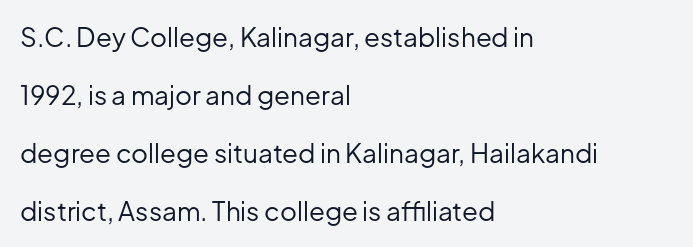
Caption: multi-line text, flush left, ragged right. The weight tops out at a normal text grade. Just letters on the line, the space beneath them empty. Caption: standard tracking, unaltered. Vertical spacing — loose.
